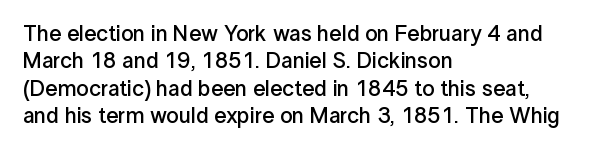
Typographic density is moderately raised because the face is semibold. Vertical strokes here are truly vertical. Between one letter and the next there's only the usual sliver of space. The setting favours the left margin, as ordinary paragraphs usually do.
